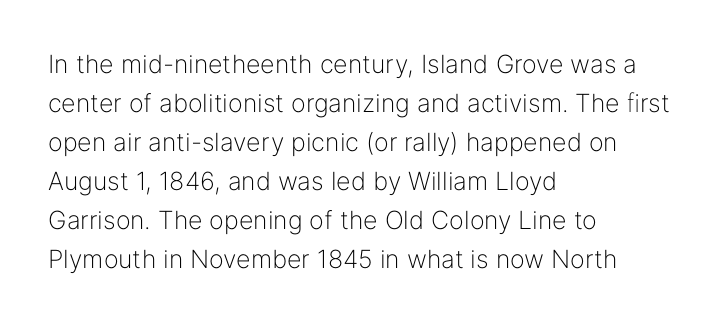
The image shows 25 px text type, upright; set left-aligned, normal line spacing (1.56x), normal letter spacing, not underlined.
